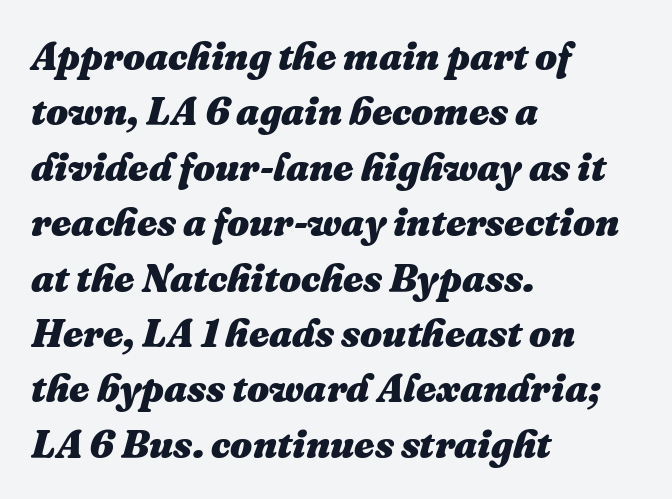
Q: Is the text bold? A: Yes.
Q: Is the text italic (slanted)? A: Yes, it leans right by about 16 degrees.
Q: Is the text underlined? A: No.
Q: How is the paragraph aligned? A: Left-aligned.
Q: Is the spacing between letters normal or unusually wide? A: Normal.
Q: Is the spacing between lines tight, normal or loose? A: Normal.
Q: Width (condensed, normal, or wide)? A: Normal.
Q: Stroke contrast? A: Medium.
Q: x-height? A: Medium.
Q: Monospaced? A: No.
